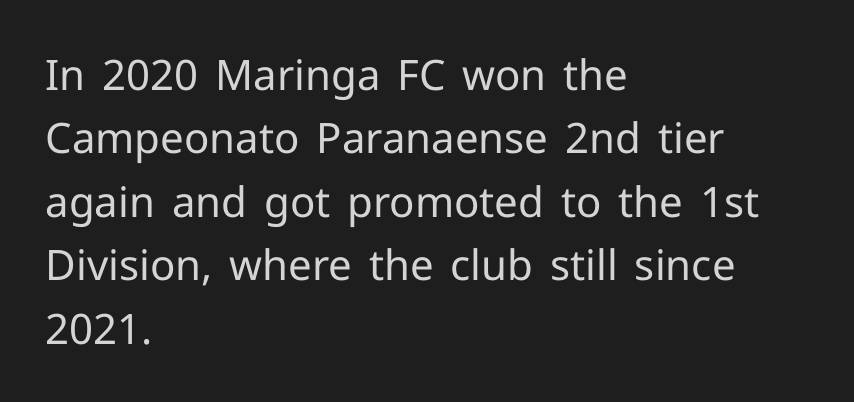
Q: Is the text bold? A: No.
Q: Is the text italic (slanted)? A: No, it is upright.
Q: Is the typeface a serif or a sans-serif typeface? A: Sans-serif.
Q: Is the text underlined? A: No.
Q: How is the paragraph aligned? A: Left-aligned.
Q: Is the spacing between letters normal or unusually wide? A: Normal.
Q: Is the spacing between lines tight, normal or loose? A: Normal.
Q: Width (condensed, normal, or wide)? A: Normal.
Q: Stroke contrast? A: Low.
Q: x-height? A: Medium.
Q: Monospaced? A: No.
